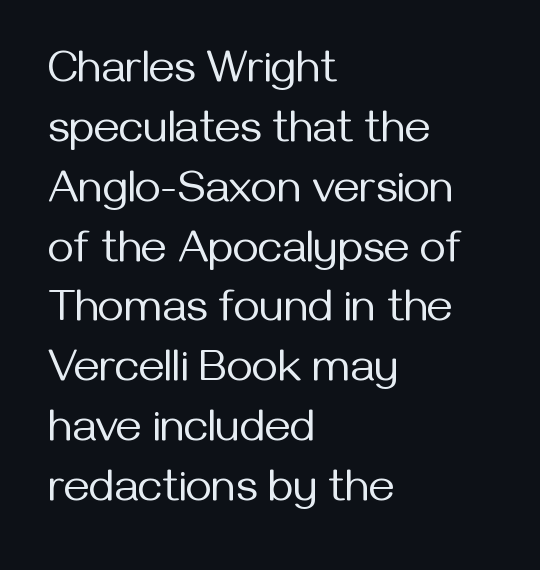
Q: Is the text bold? A: No.
Q: Is the text italic (slanted)? A: No, it is upright.
Q: Is the typeface a serif or a sans-serif typeface? A: Sans-serif.
Q: Is the text underlined? A: No.
Q: How is the paragraph aligned? A: Left-aligned.
Q: Is the spacing between letters normal or unusually wide? A: Normal.
Q: Is the spacing between lines tight, normal or loose? A: Normal.
Q: Width (condensed, normal, or wide)? A: Normal.
Q: Stroke contrast? A: Medium.
Q: x-height? A: Medium.
Q: Monospaced? A: No.
